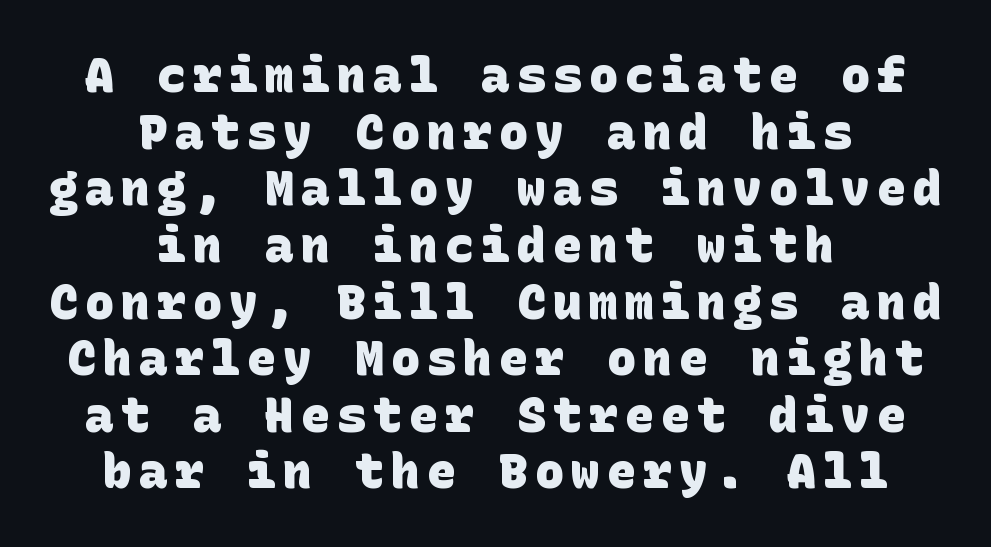
Q: Is the text bold? A: Yes.
Q: Is the typeface a serif or a sans-serif typeface? A: Sans-serif.
Q: Is the text underlined? A: No.
Q: How is the paragraph aligned? A: Centered.
Q: Width (condensed, normal, or wide)? A: Normal.
Q: Stroke contrast? A: Low.
Q: x-height? A: Large.
